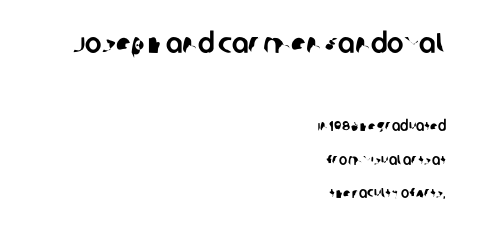
The image shows 28 px sans-serif type; set right-aligned, loose line spacing (2.39x), normal letter spacing, not underlined; the first (top) block is 2.0x larger; low stroke contrast and a large x-height.
